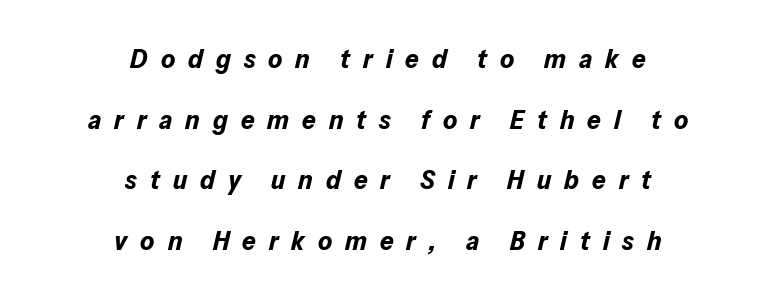
This is heavy type, rendered in bold. How are the letters spaced? Widely, with obvious added tracking. Emphasis-style slanted type is in use. These lines stand farther apart than default settings would place them.
